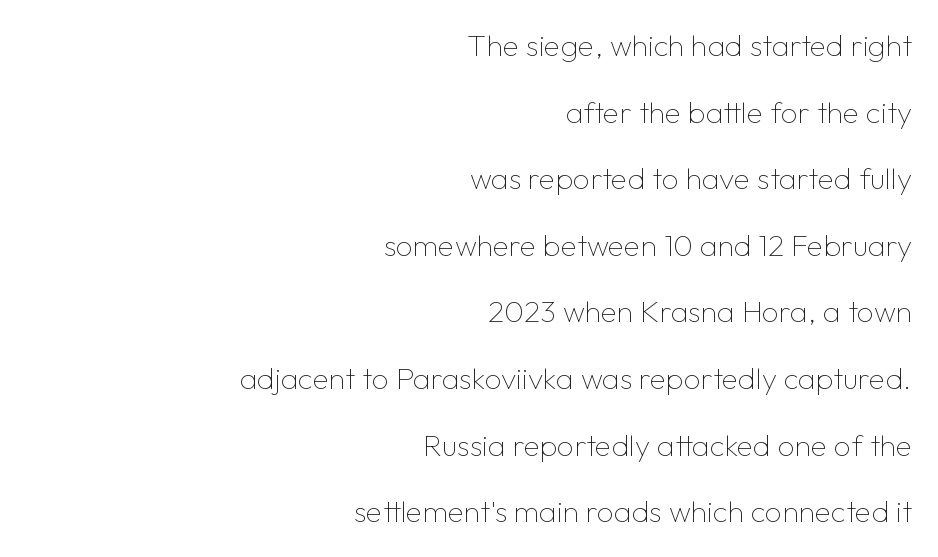
The image shows 30 px thin sans-serif type, upright; set right-aligned, loose line spacing (2.22x), normal letter spacing, not underlined; low stroke contrast and a medium x-height.
